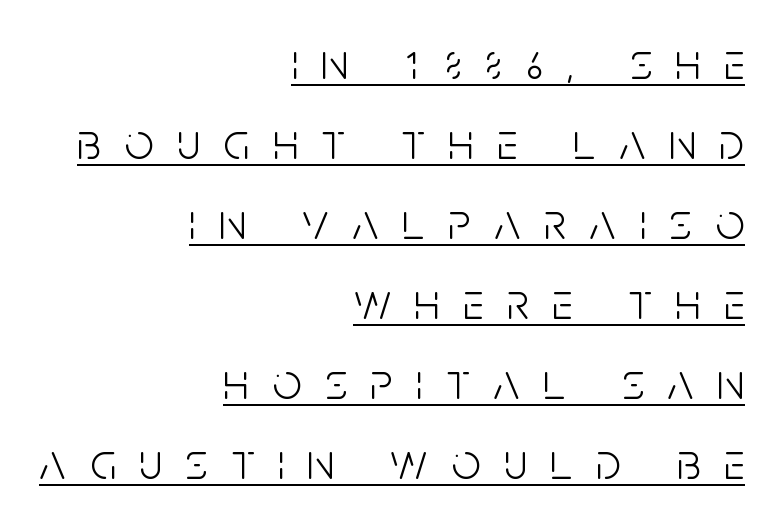
The image shows 51 px light, condensed sans-serif type, upright; set right-aligned, normal line spacing (1.57x), unusually wide letter spacing (+0.46 em), underlined; low stroke contrast and a large x-height.
